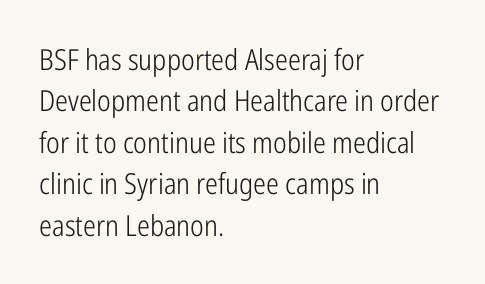
Looks like regular typesetting: each glyph gets only the width it needs. One glance says typical: line gaps are just what's usual. The paragraph has a hard left edge and a soft right edge. Posture: upright roman. Weight: regular or lighter.
